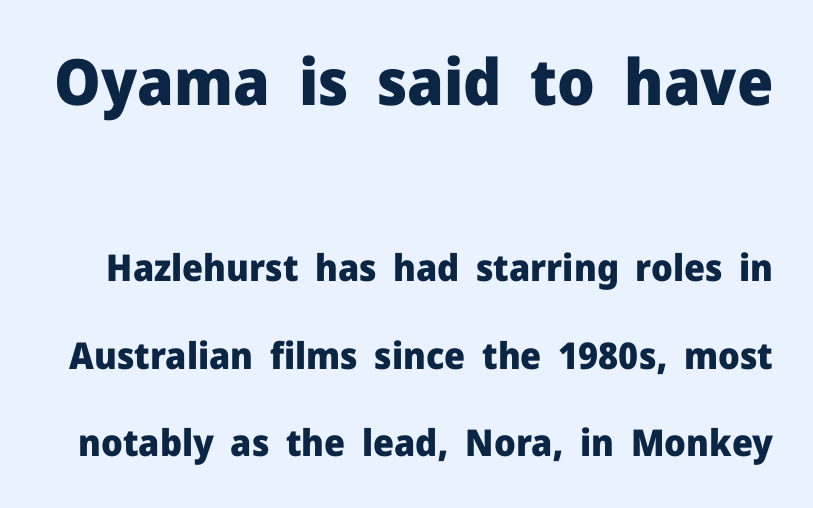
Rows of type keep a wide berth in the vertical direction. Which chunk is bigger? The first one — the top block dwarfs the bottom. A typesetter would mark this as roman, not italic. The gap between lines stays unmarked. Looks like regular typesetting: each glyph gets only the width it needs. The letters are bold, with thick, heavy strokes.
